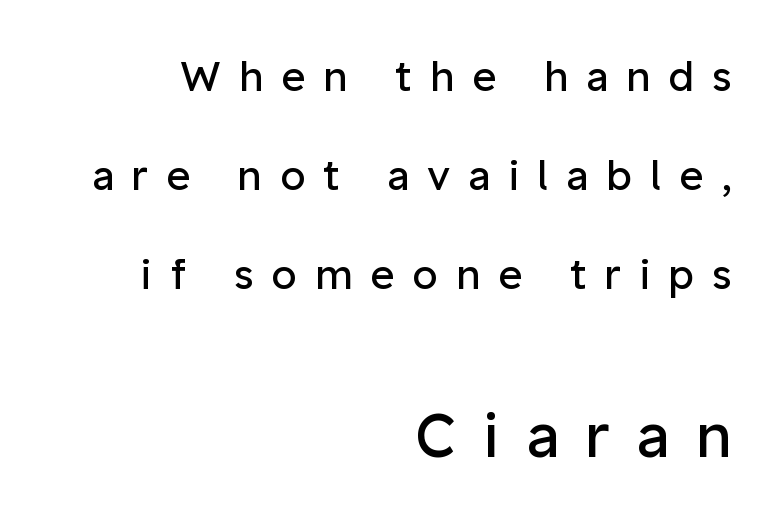
{"serif": "no", "italic": "no", "bold": "no", "weight": "regular", "width": "normal", "stroke_contrast": "low", "x_height": "medium", "monospaced": "no", "underline": "no", "align": "right", "line_spacing": "loose", "line_spacing_ratio": 2.42, "letter_spacing": "wide", "letter_spacing_em": 0.44, "larger_block": "second", "size_ratio": 1.49, "glyph_px": 61}
